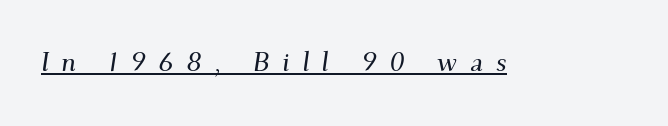
{"italic": "yes", "lean": "right", "slant_degrees": 9, "underline": "yes", "letter_spacing": "wide", "letter_spacing_em": 0.47, "glyph_px": 27}
